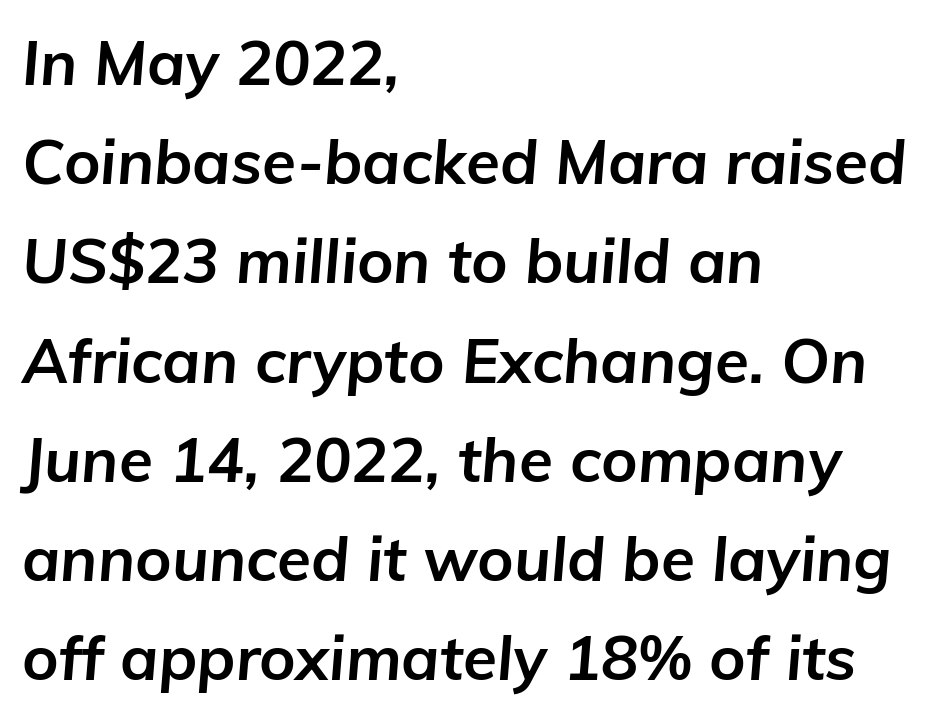
{"italic": "yes", "lean": "right", "slant_degrees": 5, "bold": "yes", "weight": "bold", "width": "normal", "stroke_contrast": "low", "x_height": "medium", "monospaced": "no", "underline": "no", "align": "left", "line_spacing": "normal", "line_spacing_ratio": 1.6, "letter_spacing": "normal", "letter_spacing_em": 0.0, "glyph_px": 62}
